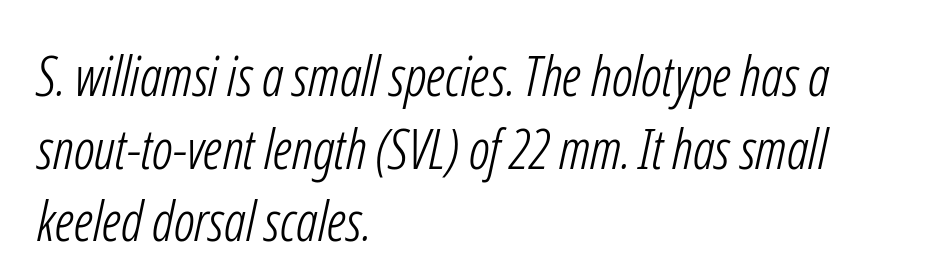
Q: Is the text bold? A: No.
Q: Is the typeface a serif or a sans-serif typeface? A: Sans-serif.
Q: Is the text underlined? A: No.
Q: How is the paragraph aligned? A: Left-aligned.
Q: Is the spacing between letters normal or unusually wide? A: Normal.
Q: Is the spacing between lines tight, normal or loose? A: Normal.
Q: Width (condensed, normal, or wide)? A: Condensed.
Q: Stroke contrast? A: Low.
Q: x-height? A: Medium.
Q: Monospaced? A: No.
